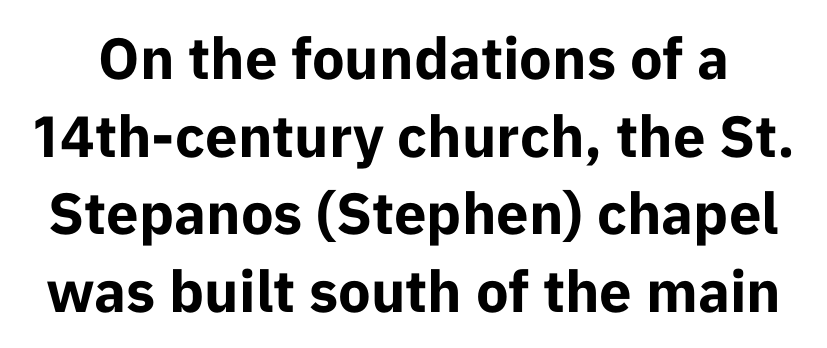
The image shows 58 px bold sans-serif type, upright; set normal line spacing (1.34x), normal letter spacing, not underlined; low stroke contrast and a medium x-height.
